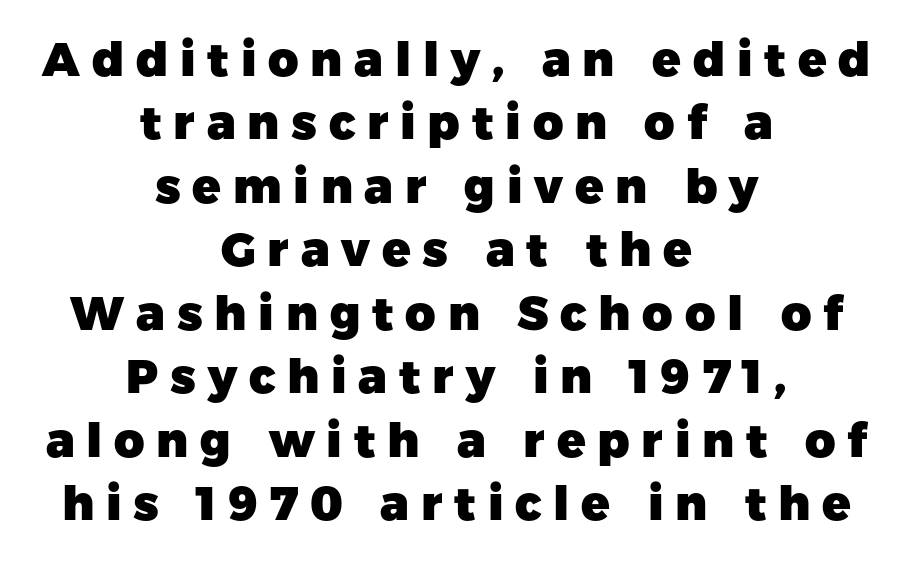
{"serif": "no", "italic": "no", "bold": "yes", "weight": "heavy", "width": "normal", "stroke_contrast": "low", "x_height": "medium", "monospaced": "no", "underline": "no", "align": "center", "line_spacing": "normal", "line_spacing_ratio": 1.35, "letter_spacing": "wide", "letter_spacing_em": 0.25, "glyph_px": 47}
